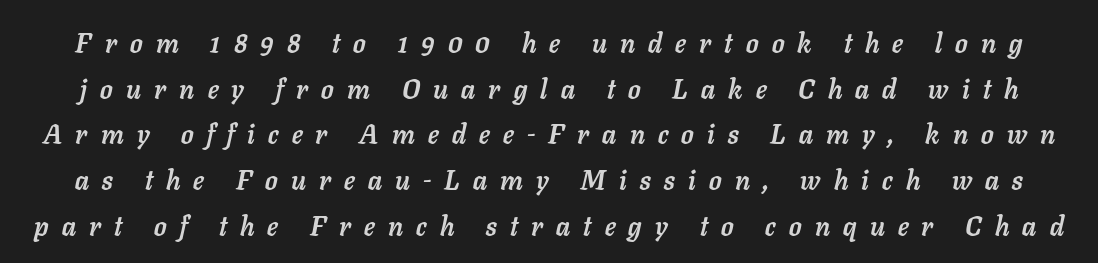
Q: Is the text bold? A: Yes.
Q: Is the text italic (slanted)? A: Yes, it leans right by about 11 degrees.
Q: Is the text underlined? A: No.
Q: Is the spacing between letters normal or unusually wide? A: Unusually wide.
Q: Is the spacing between lines tight, normal or loose? A: Normal.
